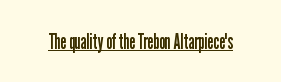
Does a line run under the words? Yes, clearly. Each word holds together tightly as a unit, with standard inter-letter gaps. When letters stand straight like this, we call the style roman or upright. Compared with a typical body face, this is equally light or lighter still.
